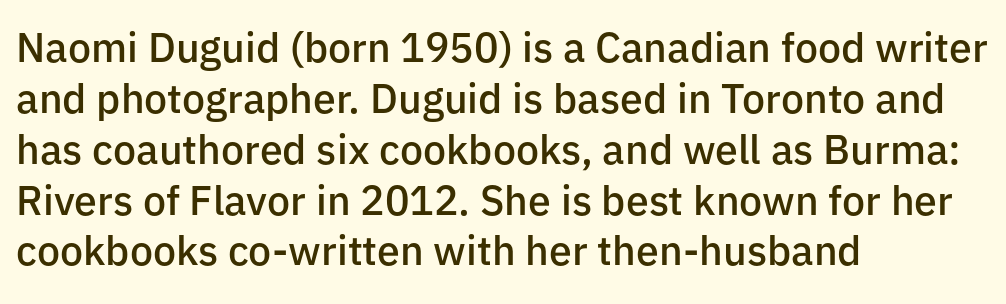
{"serif": "no", "italic": "no", "bold": "semi", "weight": "semibold", "width": "normal", "stroke_contrast": "low", "x_height": "medium", "monospaced": "no", "underline": "no", "align": "left", "line_spacing_ratio": 1.24, "letter_spacing": "normal", "letter_spacing_em": 0.0, "glyph_px": 41}
